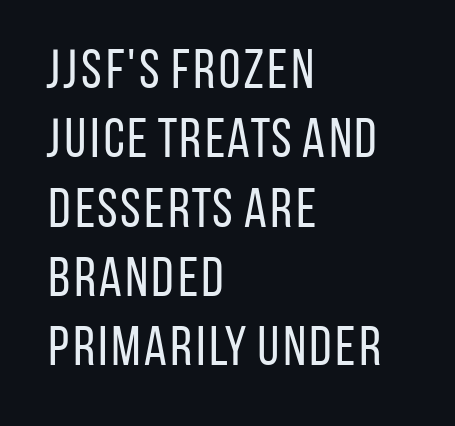
Q: Is the text bold? A: No.
Q: Is the text italic (slanted)? A: No, it is upright.
Q: Is the typeface a serif or a sans-serif typeface? A: Sans-serif.
Q: Is the text underlined? A: No.
Q: How is the paragraph aligned? A: Left-aligned.
Q: Is the spacing between letters normal or unusually wide? A: Normal.
Q: Is the spacing between lines tight, normal or loose? A: Normal.
Q: Width (condensed, normal, or wide)? A: Condensed.
Q: Stroke contrast? A: Low.
Q: x-height? A: Large.
Q: Monospaced? A: No.
